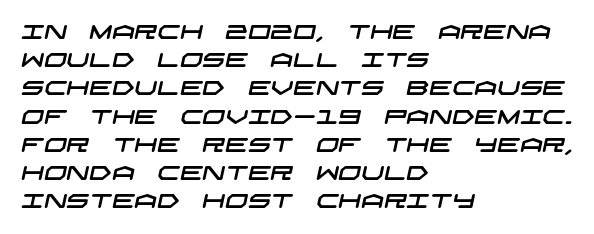
The image shows 20 px text type; set left-aligned, normal line spacing (1.41x), normal letter spacing, not underlined.
